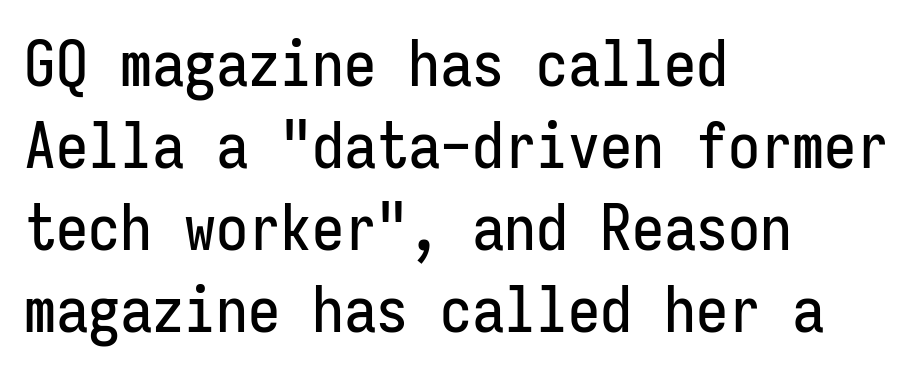
Line beginnings align vertically; line endings do not. No italicization has been applied; the sample stays upright. The rendering shows plain stroke endings on the letterforms — a sans-serif design. This sample uses plain, unmodified letter spacing. Students, observe: this is what conventionally led text looks like.
